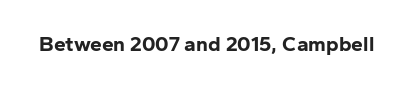
Q: Is the text bold? A: Yes.
Q: Is the text italic (slanted)? A: No, it is upright.
Q: Is the text underlined? A: No.
Q: Is the spacing between letters normal or unusually wide? A: Normal.
